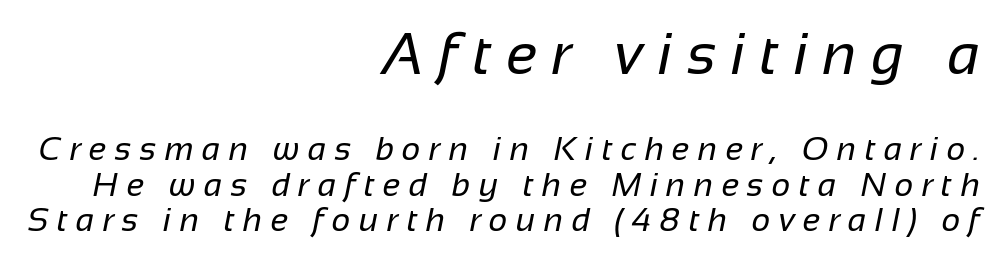
{"serif": "no", "bold": "no", "weight": "regular", "width": "normal", "stroke_contrast": "low", "x_height": "medium", "monospaced": "no", "underline": "no", "align": "right", "line_spacing": "tight", "line_spacing_ratio": 1.08, "letter_spacing": "wide", "letter_spacing_em": 0.25, "larger_block": "first", "size_ratio": 1.76, "glyph_px": 58}
